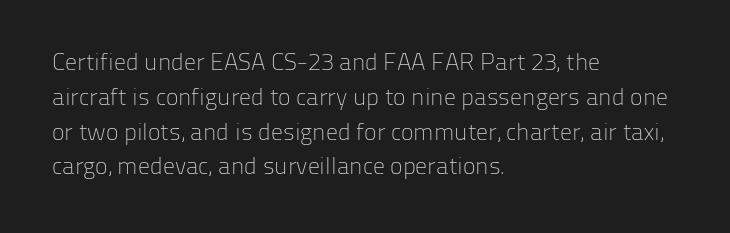
Summary of weight: not heavy and not bold. The passage shown stacks its lines at a standard gap. Upright lettering throughout. Tracking value appears to be zero — textbook default spacing.
